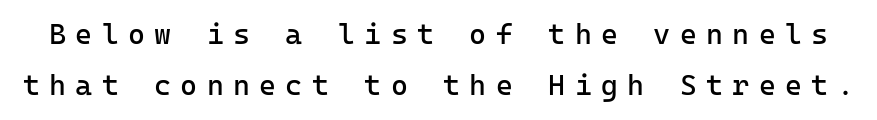
{"serif": "no", "italic": "no", "bold": "no", "weight": "regular", "width": "normal", "stroke_contrast": "low", "x_height": "medium", "monospaced": "yes", "underline": "no", "line_spacing_ratio": 1.77, "letter_spacing": "wide", "letter_spacing_em": 0.32, "glyph_px": 29}
